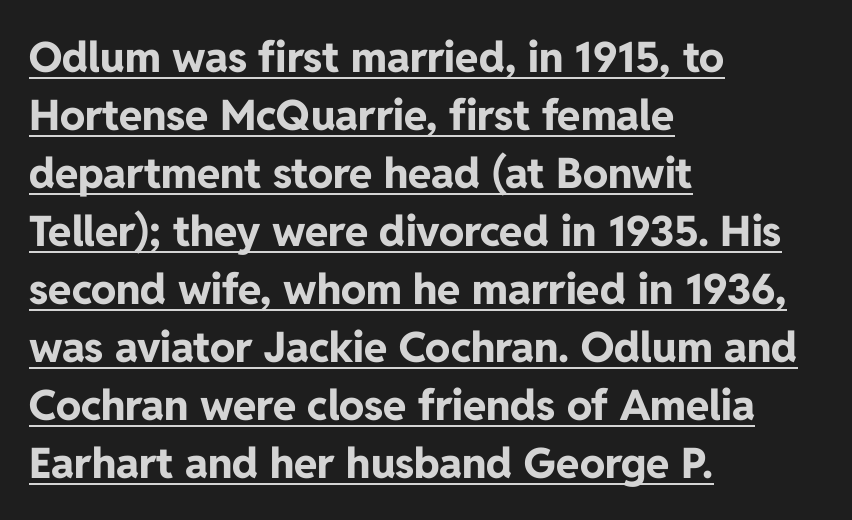
Q: Is the text bold? A: Yes.
Q: Is the text italic (slanted)? A: No, it is upright.
Q: Is the typeface a serif or a sans-serif typeface? A: Sans-serif.
Q: Is the text underlined? A: Yes.
Q: How is the paragraph aligned? A: Left-aligned.
Q: Is the spacing between letters normal or unusually wide? A: Normal.
Q: Is the spacing between lines tight, normal or loose? A: Normal.
Q: Width (condensed, normal, or wide)? A: Normal.
Q: Stroke contrast? A: Low.
Q: x-height? A: Medium.
Q: Monospaced? A: No.
